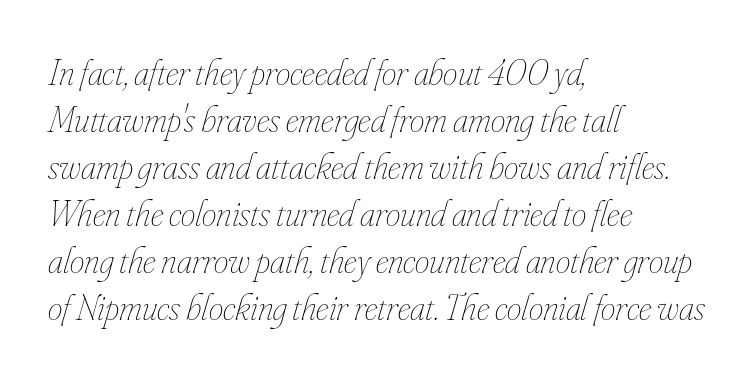
{"italic": "yes", "lean": "right", "slant_degrees": 16, "bold": "no", "weight": "thin", "width": "condensed", "stroke_contrast": "low", "x_height": "small", "monospaced": "no", "underline": "no", "align": "left", "line_spacing": "normal", "line_spacing_ratio": 1.27, "letter_spacing": "normal", "letter_spacing_em": 0.0, "glyph_px": 37}
